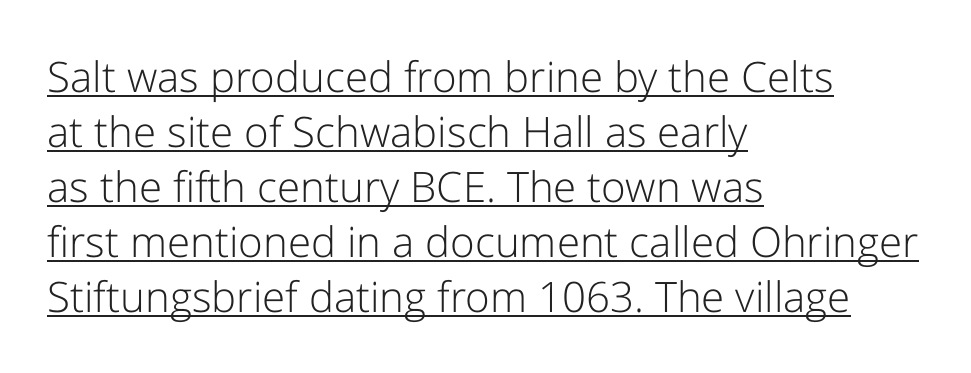
The image shows 42 px light sans-serif type, upright; set left-aligned, normal line spacing (1.31x), normal letter spacing, underlined; low stroke contrast and a medium x-height.
